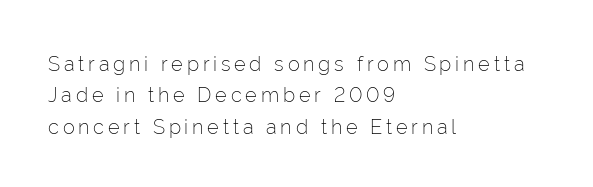
Counters stay open thanks to moderate or lighter strokes. When letters stand straight like this, we call the style roman or upright. Compared with a centered layout, this one pins lines to the left instead. Anything drawn beneath the words? Only blank space.
